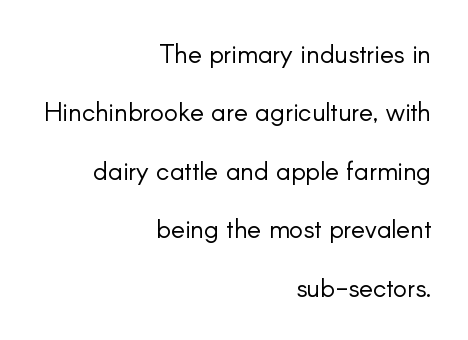
{"italic": "no", "bold": "no", "underline": "no", "align": "right", "line_spacing": "loose", "line_spacing_ratio": 2.25, "letter_spacing": "normal", "letter_spacing_em": 0.0, "glyph_px": 26}
